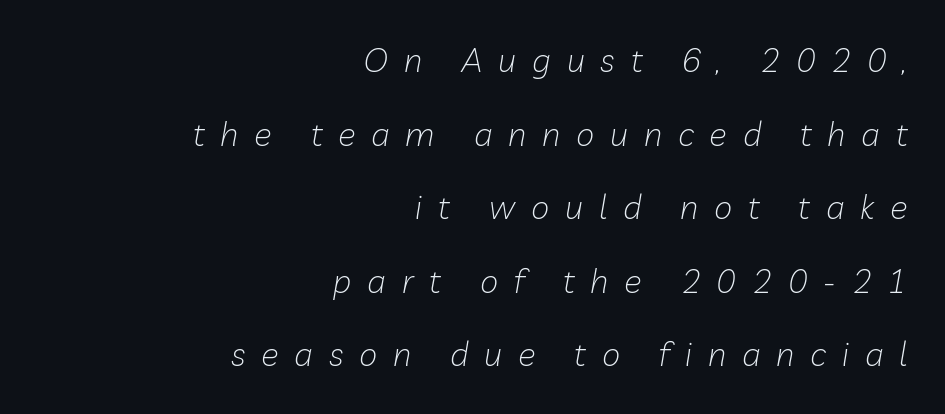
Varying glyph widths throughout — classic text-font behaviour. A typesetter would mark this as italic. Teacher's note: observe the even right margin — that is flush-right alignment. The words here are not underlined.
